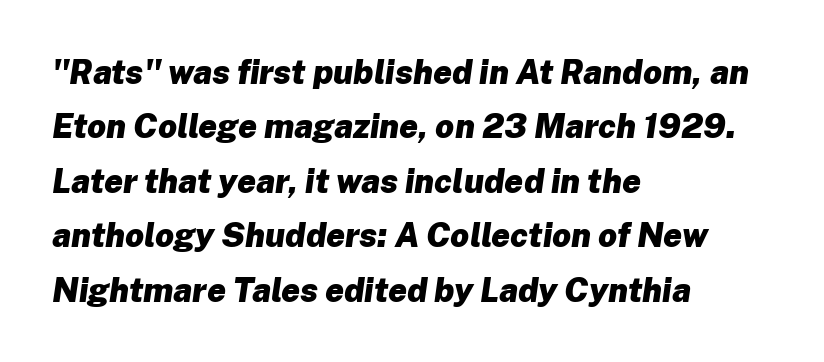
Q: Is the text bold? A: Yes.
Q: Is the text italic (slanted)? A: Yes, it leans right by about 8 degrees.
Q: Is the text underlined? A: No.
Q: How is the paragraph aligned? A: Left-aligned.
Q: Is the spacing between letters normal or unusually wide? A: Normal.
Q: Is the spacing between lines tight, normal or loose? A: Normal.
Q: Width (condensed, normal, or wide)? A: Normal.
Q: Stroke contrast? A: Low.
Q: x-height? A: Medium.
Q: Monospaced? A: No.
